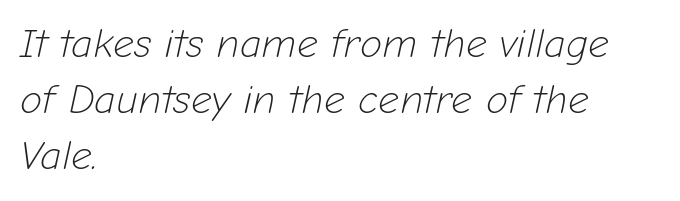
{"italic": "yes", "lean": "right", "slant_degrees": 12, "bold": "no", "weight": "light", "width": "normal", "stroke_contrast": "low", "x_height": "medium", "monospaced": "no", "underline": "no", "align": "left", "line_spacing": "normal", "line_spacing_ratio": 1.37, "letter_spacing": "normal", "letter_spacing_em": 0.0, "glyph_px": 41}
